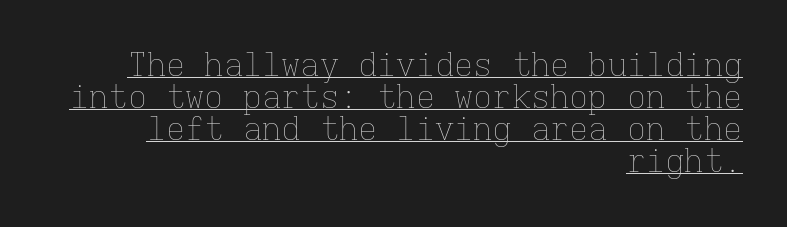
{"italic": "no", "bold": "no", "weight": "thin", "width": "normal", "stroke_contrast": "low", "x_height": "medium", "monospaced": "yes", "underline": "yes", "align": "right", "line_spacing": "tight", "line_spacing_ratio": 1.0, "letter_spacing": "normal", "letter_spacing_em": 0.0, "glyph_px": 32}
